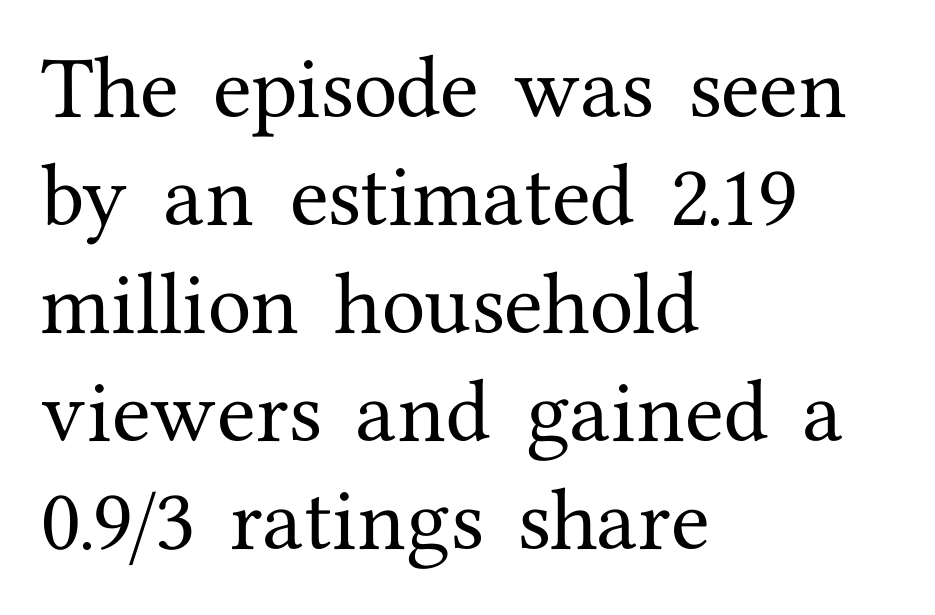
{"serif": "yes", "italic": "no", "width": "normal", "stroke_contrast": "medium", "x_height": "medium", "monospaced": "no", "underline": "no", "align": "left", "line_spacing": "normal", "line_spacing_ratio": 1.52, "letter_spacing": "normal", "letter_spacing_em": 0.0, "glyph_px": 71}
